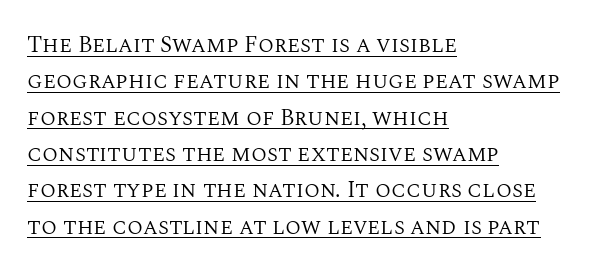
The image shows 23 px text type, upright; set left-aligned, normal line spacing (1.58x), normal letter spacing, underlined.
